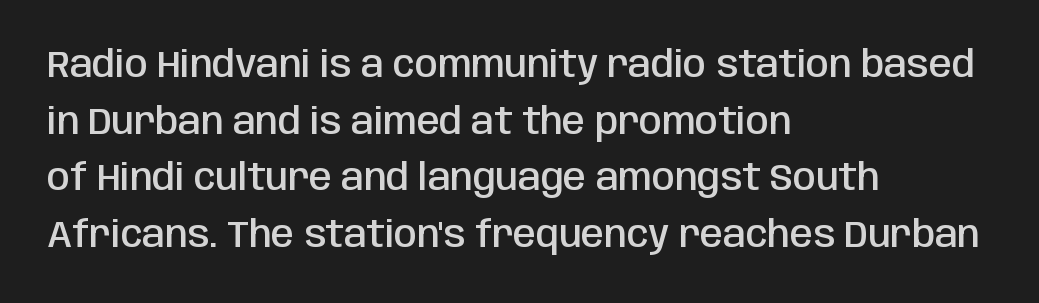
Q: Is the text bold? A: Semi-bold.
Q: Is the text italic (slanted)? A: No, it is upright.
Q: Is the typeface a serif or a sans-serif typeface? A: Sans-serif.
Q: Is the text underlined? A: No.
Q: How is the paragraph aligned? A: Left-aligned.
Q: Is the spacing between letters normal or unusually wide? A: Normal.
Q: Is the spacing between lines tight, normal or loose? A: Normal.
Q: Width (condensed, normal, or wide)? A: Condensed.
Q: Stroke contrast? A: Low.
Q: x-height? A: Large.
Q: Monospaced? A: No.
